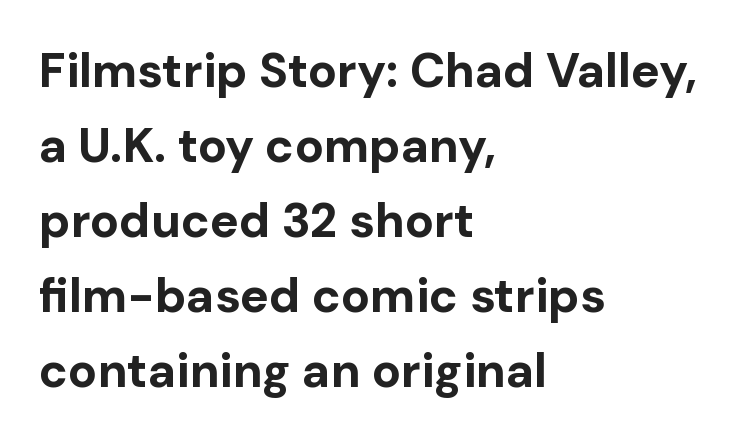
Q: Is the text bold? A: Yes.
Q: Is the text italic (slanted)? A: No, it is upright.
Q: Is the typeface a serif or a sans-serif typeface? A: Sans-serif.
Q: Is the text underlined? A: No.
Q: How is the paragraph aligned? A: Left-aligned.
Q: Is the spacing between letters normal or unusually wide? A: Normal.
Q: Is the spacing between lines tight, normal or loose? A: Normal.
Q: Width (condensed, normal, or wide)? A: Normal.
Q: Stroke contrast? A: Low.
Q: x-height? A: Medium.
Q: Monospaced? A: No.
